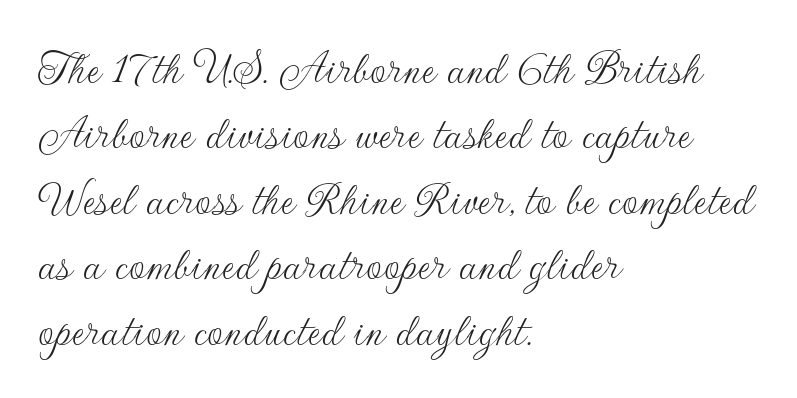
{"serif": "no", "bold": "no", "weight": "thin", "width": "normal", "stroke_contrast": "low", "x_height": "small", "monospaced": "no", "underline": "no", "align": "left", "line_spacing": "normal", "line_spacing_ratio": 1.31, "letter_spacing": "normal", "letter_spacing_em": 0.0, "glyph_px": 50}
